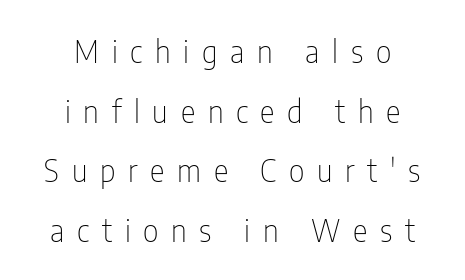
The image shows 31 px thin, condensed sans-serif type, upright; set centered, loose line spacing (1.92x), unusually wide letter spacing (+0.41 em), not underlined; low stroke contrast and a medium x-height.
